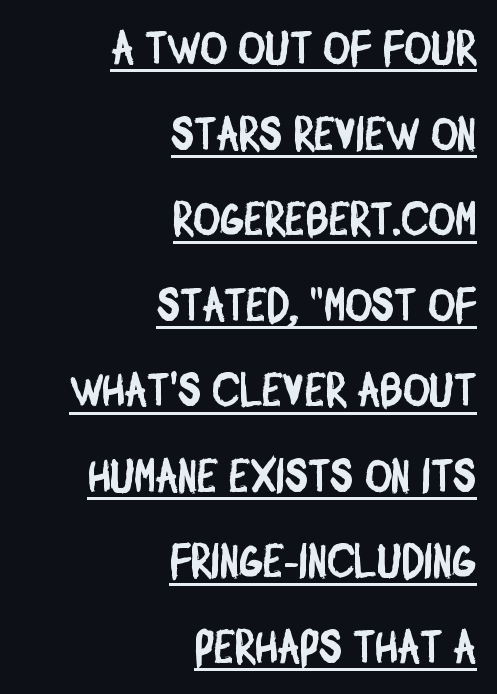
{"serif": "no", "width": "condensed", "stroke_contrast": "low", "x_height": "large", "monospaced": "no", "underline": "yes", "align": "right", "line_spacing_ratio": 1.86, "letter_spacing": "normal", "letter_spacing_em": 0.0, "glyph_px": 46}
